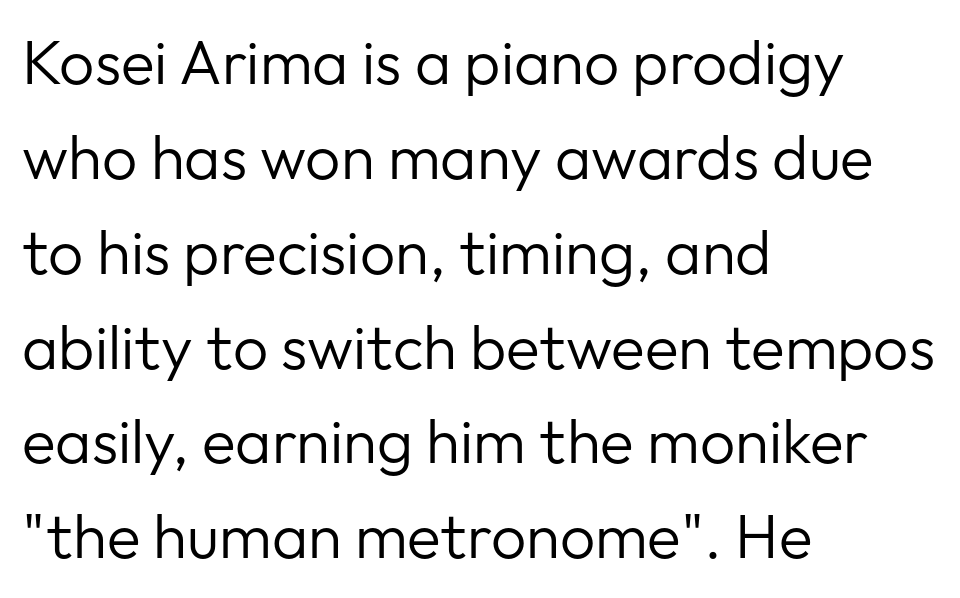
The image shows 62 px regular-weight sans-serif type, upright; set left-aligned, normal line spacing (1.53x), normal letter spacing, not underlined; low stroke contrast and a medium x-height.
